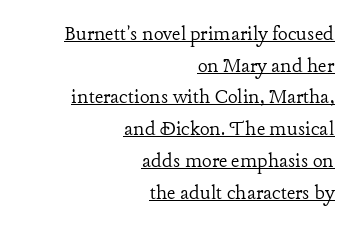
The image shows 23 px text type, upright; set right-aligned, normal line spacing (1.38x), normal letter spacing, underlined.
